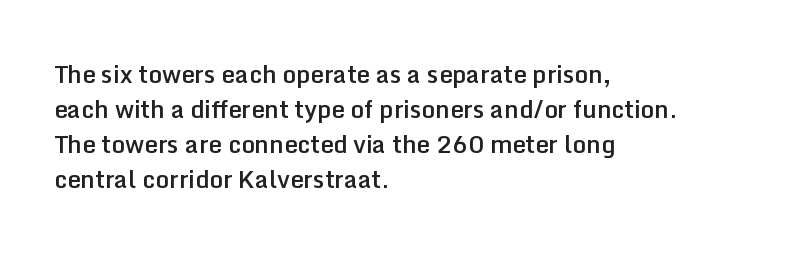
Leading matches the norm, producing a regular column. This sample uses an upright cut, with every glyph sitting square on the baseline. A fair bit of extra ink — the face is semibold, not bold. Does the copy run flush right? No — it runs flush left. This rendering features lettering with no underline. Between one letter and the next there's only the usual sliver of space.
